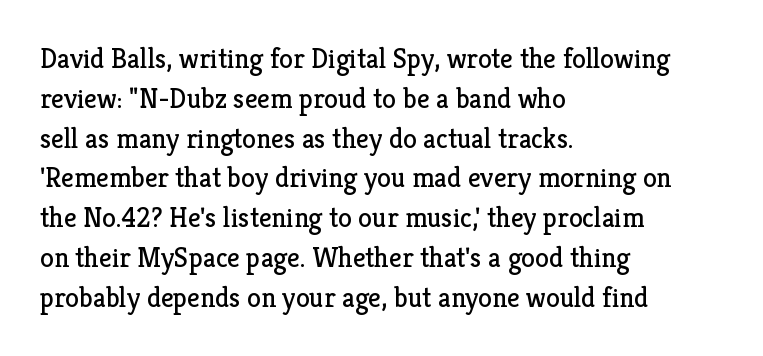
{"serif": "yes", "italic": "no", "bold": "no", "weight": "regular", "width": "normal", "stroke_contrast": "low", "x_height": "medium", "monospaced": "no", "underline": "no", "align": "left", "line_spacing": "normal", "line_spacing_ratio": 1.42, "letter_spacing": "normal", "letter_spacing_em": 0.0, "glyph_px": 28}
